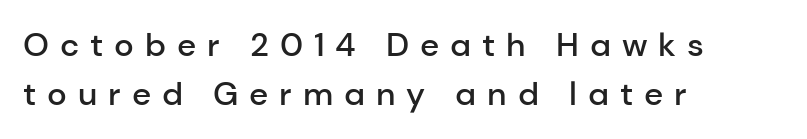
Q: Is the text bold? A: Semi-bold.
Q: Is the text italic (slanted)? A: No, it is upright.
Q: Is the typeface a serif or a sans-serif typeface? A: Sans-serif.
Q: Is the text underlined? A: No.
Q: How is the paragraph aligned? A: Left-aligned.
Q: Is the spacing between letters normal or unusually wide? A: Unusually wide.
Q: Is the spacing between lines tight, normal or loose? A: Normal.
Q: Width (condensed, normal, or wide)? A: Normal.
Q: Stroke contrast? A: Low.
Q: x-height? A: Medium.
Q: Monospaced? A: No.
